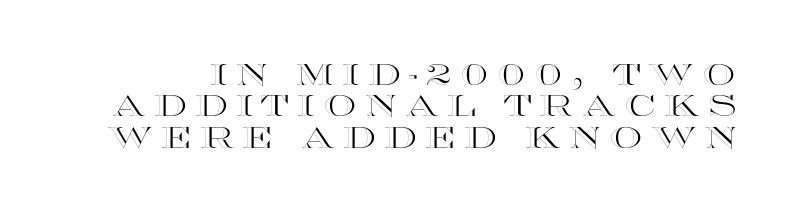
{"italic": "no", "width": "wide", "x_height": "large", "monospaced": "no", "underline": "no", "line_spacing": "tight", "line_spacing_ratio": 1.08, "letter_spacing": "wide", "letter_spacing_em": 0.29, "glyph_px": 29}
